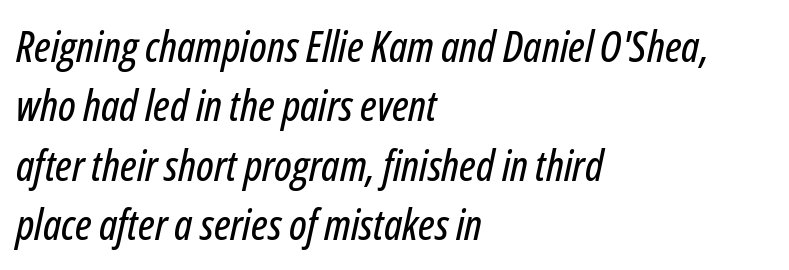
The image shows 43 px condensed type, italic (leaning right); set left-aligned, normal line spacing (1.38x), normal letter spacing, not underlined; low stroke contrast and a medium x-height.
